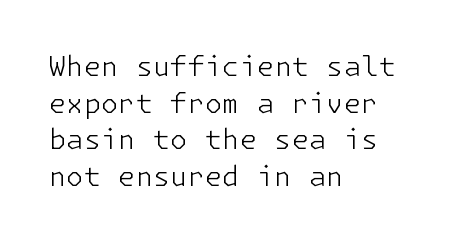
The image shows 28 px light sans-serif type, upright; set left-aligned, normal line spacing (1.31x), normal letter spacing, not underlined; low stroke contrast and a medium x-height.
